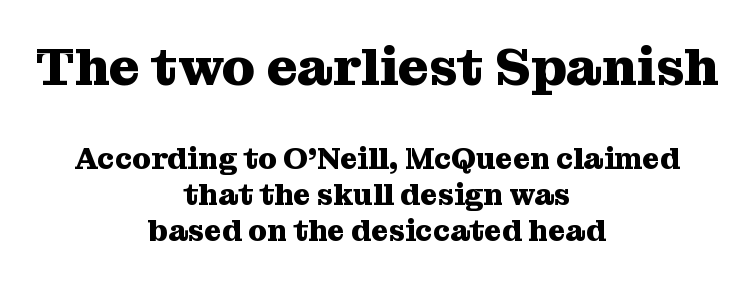
{"serif": "yes", "italic": "no", "bold": "yes", "weight": "heavy", "width": "normal", "stroke_contrast": "medium", "x_height": "medium", "monospaced": "no", "underline": "no", "align": "center", "line_spacing_ratio": 1.21, "letter_spacing": "normal", "letter_spacing_em": 0.0, "larger_block": "first", "size_ratio": 1.77, "glyph_px": 53}
